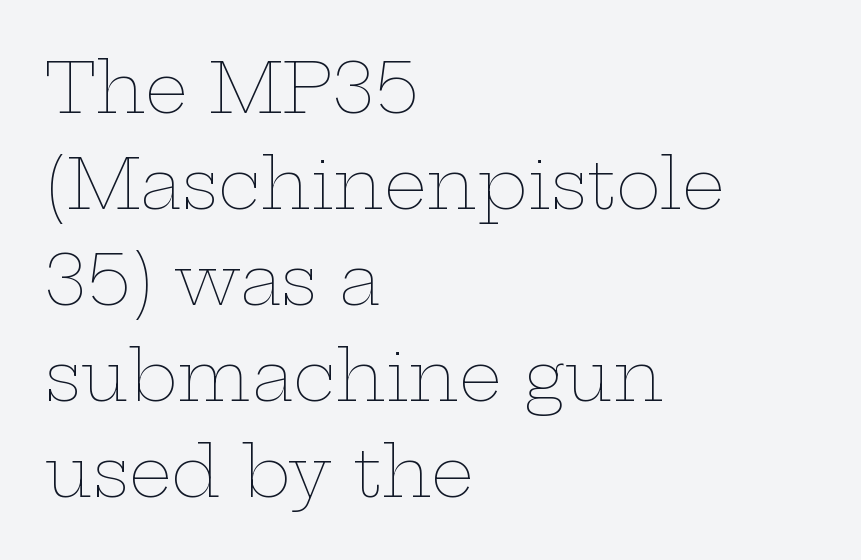
Has an underline been added? It has not. Nobody touched the tracking dial on this one. This sample has the flowing, uneven cadence of proportional lettering. Notice how the passage keeps a crisp vertical edge on the left only. Tall strokes in this sample are plumb rather than angled.
